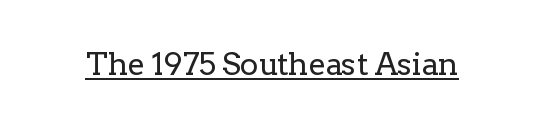
Q: Is the text bold? A: No.
Q: Is the text italic (slanted)? A: No, it is upright.
Q: Is the typeface a serif or a sans-serif typeface? A: Serif.
Q: Is the text underlined? A: Yes.
Q: Is the spacing between letters normal or unusually wide? A: Normal.
Q: Width (condensed, normal, or wide)? A: Normal.
Q: Stroke contrast? A: Low.
Q: x-height? A: Medium.
Q: Monospaced? A: No.
